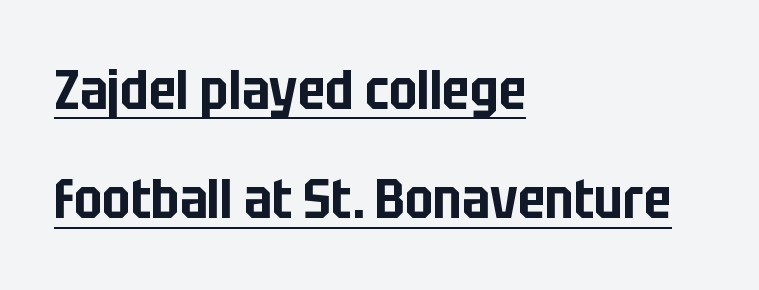
{"serif": "no", "italic": "no", "width": "condensed", "stroke_contrast": "low", "x_height": "large", "monospaced": "no", "underline": "yes", "align": "left", "line_spacing": "loose", "line_spacing_ratio": 1.99, "letter_spacing": "normal", "letter_spacing_em": 0.0, "glyph_px": 55}
